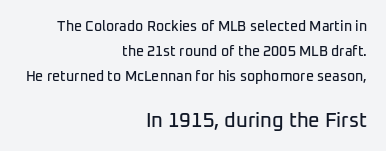
The image shows 20 px text type, upright; set right-aligned, line spacing 1.8x, normal letter spacing, not underlined; the second (bottom) block is 1.43x larger.
